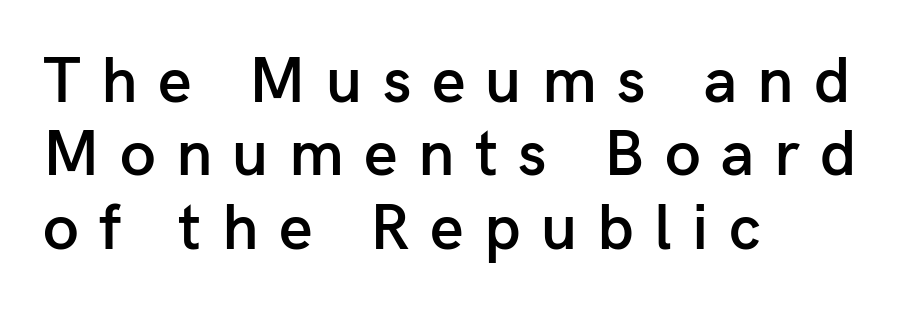
Rendered with straight, roman letterforms. What kind of face is this? One without serifs — a sans. The type is letterspaced generously, with wide tracking. Varying glyph widths throughout — classic text-font behaviour. Plain, unruled lines of type. Horizontal bands of white between lines are thin slivers.
